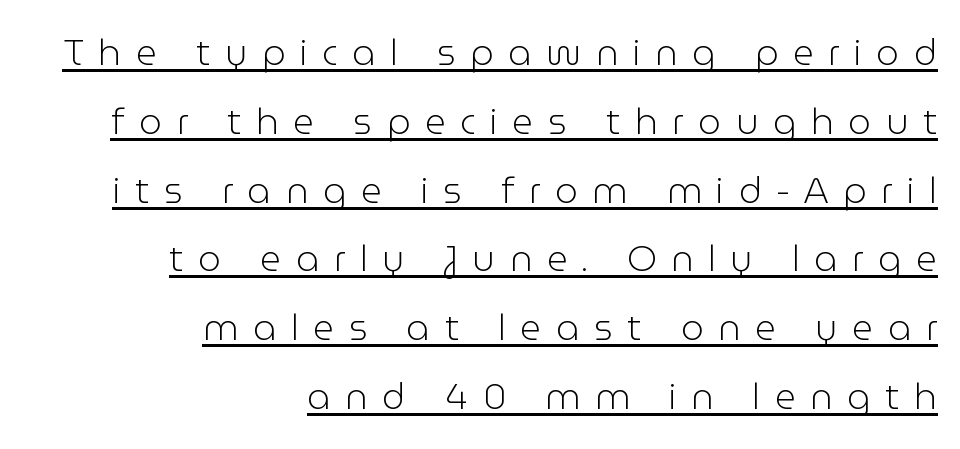
The image shows 36 px light sans-serif type, upright; set right-aligned, loose line spacing (1.91x), unusually wide letter spacing (+0.41 em), underlined; low stroke contrast and a medium x-height.
